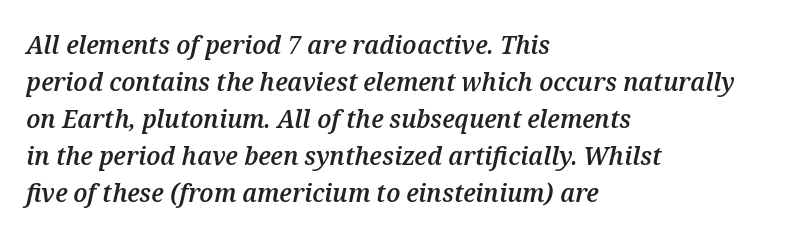
The image shows 26 px text type, italic (leaning right); set left-aligned, normal line spacing (1.42x), normal letter spacing, not underlined.
